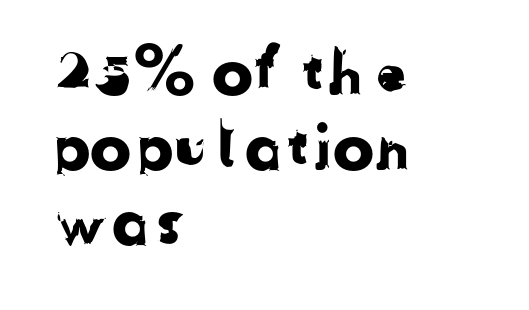
{"serif": "no", "width": "normal", "stroke_contrast": "low", "x_height": "medium", "monospaced": "no", "underline": "no", "align": "left", "line_spacing_ratio": 1.21, "letter_spacing": "normal", "letter_spacing_em": 0.0, "glyph_px": 62}
